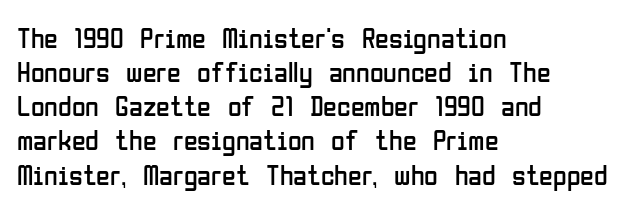
Q: Is the text bold? A: No.
Q: Is the text italic (slanted)? A: No, it is upright.
Q: Is the typeface a serif or a sans-serif typeface? A: Sans-serif.
Q: Is the text underlined? A: No.
Q: How is the paragraph aligned? A: Left-aligned.
Q: Is the spacing between letters normal or unusually wide? A: Normal.
Q: Width (condensed, normal, or wide)? A: Condensed.
Q: Stroke contrast? A: Low.
Q: x-height? A: Medium.
Q: Monospaced? A: No.
